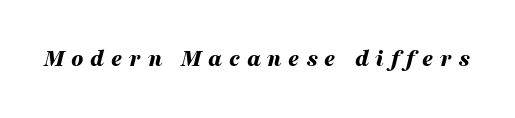
Weight: bold. The rendering inserts visible extra space after every character. A clean baseline with only descenders dipping below it. It's the slanting kind of type.
